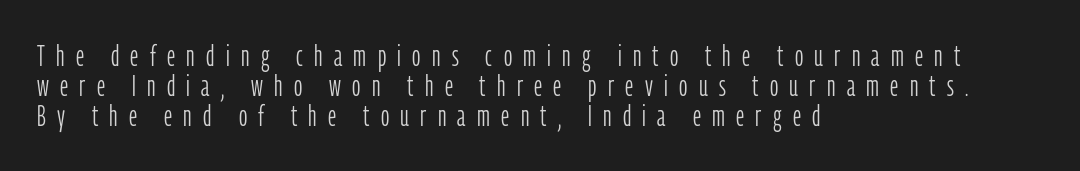
{"serif": "no", "italic": "no", "bold": "no", "weight": "light", "width": "condensed", "stroke_contrast": "low", "x_height": "medium", "monospaced": "no", "underline": "no", "align": "left", "line_spacing": "tight", "line_spacing_ratio": 1.04, "letter_spacing": "wide", "letter_spacing_em": 0.39, "glyph_px": 29}
